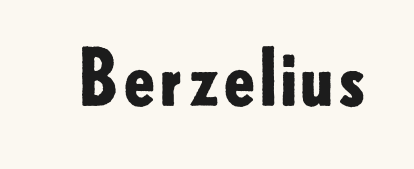
No extra tracking has been applied to these lines. You could not count columns in this text — the font is proportionally spaced. Nothing sits at the stroke ends, so this counts as sans-serif. Descender tails drop into unmarked territory. Heavy, bold letterforms. The font's upright variant was chosen for this text.
